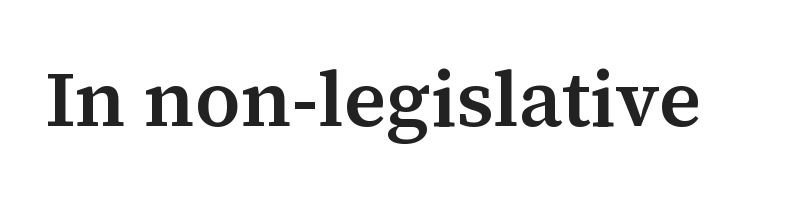
Q: Is the text italic (slanted)? A: No, it is upright.
Q: Is the typeface a serif or a sans-serif typeface? A: Serif.
Q: Is the text underlined? A: No.
Q: Is the spacing between letters normal or unusually wide? A: Normal.
Q: Width (condensed, normal, or wide)? A: Normal.
Q: Stroke contrast? A: Medium.
Q: x-height? A: Medium.
Q: Monospaced? A: No.
